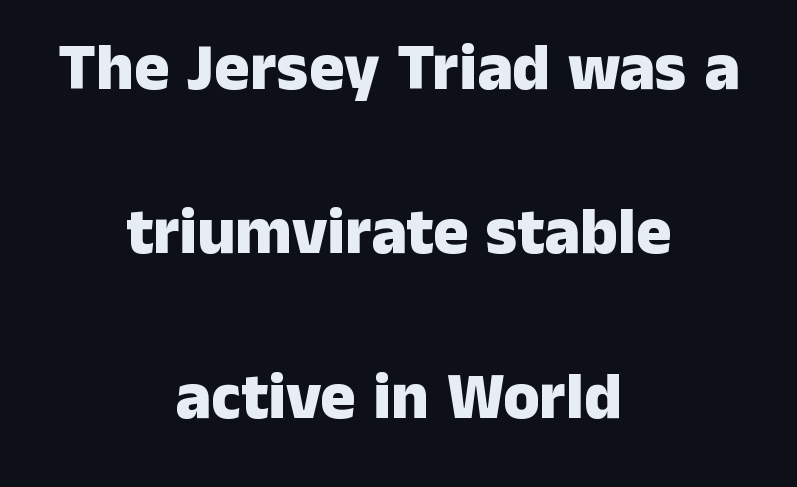
A sans-serif font was chosen for this passage. Both edges are ragged and mirror each other, which tells us the setting is centered. The specimen reads as upright at a glance. Caption: standard tracking, unaltered. Descender tails drop into unmarked territory.
